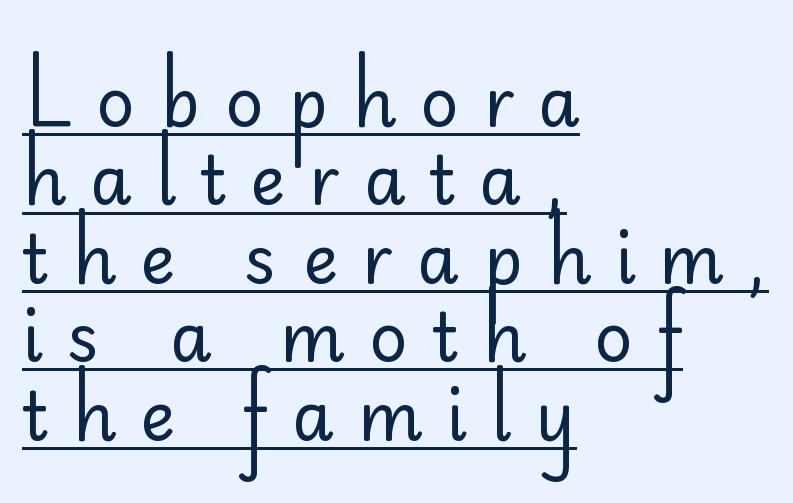
{"serif": "no", "italic": "no", "bold": "no", "weight": "regular", "width": "normal", "stroke_contrast": "low", "x_height": "small", "monospaced": "no", "underline": "yes", "align": "left", "line_spacing_ratio": 1.17, "letter_spacing": "wide", "letter_spacing_em": 0.36, "glyph_px": 67}
